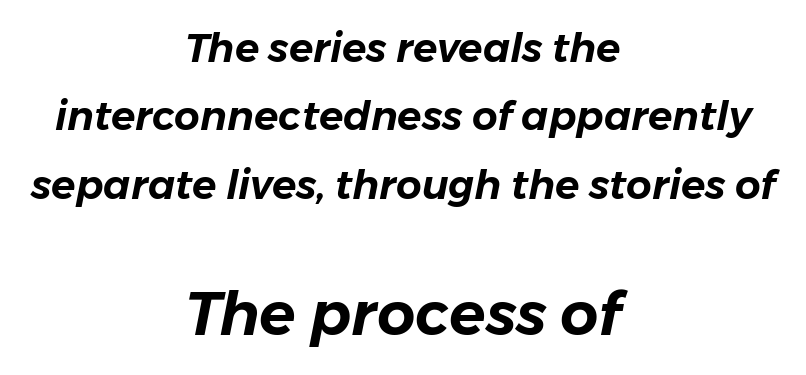
Q: Is the text italic (slanted)? A: Yes, it leans right by about 11 degrees.
Q: Is the text underlined? A: No.
Q: How is the paragraph aligned? A: Centered.
Q: Is the spacing between letters normal or unusually wide? A: Normal.
Q: Which block of text is set in a larger size, the first (top) or the second (bottom)? A: The second (bottom) one.
Q: Width (condensed, normal, or wide)? A: Normal.
Q: Stroke contrast? A: Low.
Q: x-height? A: Medium.
Q: Monospaced? A: No.
